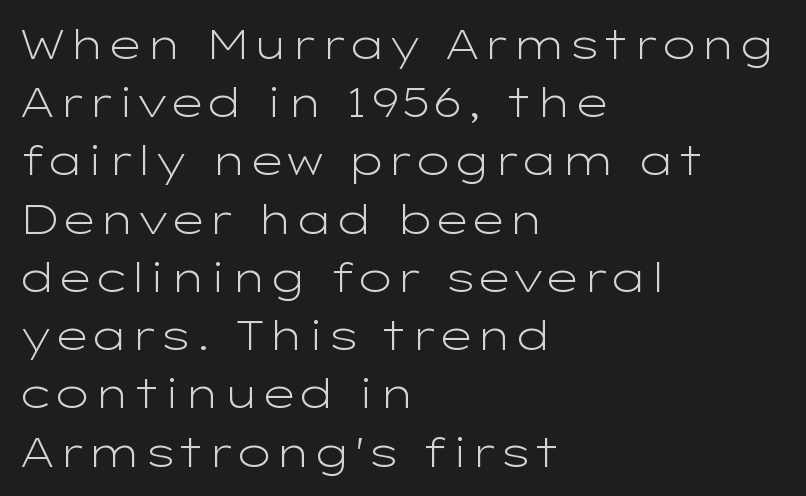
Q: Is the text bold? A: No.
Q: Is the text italic (slanted)? A: No, it is upright.
Q: Is the typeface a serif or a sans-serif typeface? A: Sans-serif.
Q: Is the text underlined? A: No.
Q: How is the paragraph aligned? A: Left-aligned.
Q: Is the spacing between letters normal or unusually wide? A: Normal.
Q: Is the spacing between lines tight, normal or loose? A: Normal.
Q: Width (condensed, normal, or wide)? A: Wide.
Q: Stroke contrast? A: Low.
Q: x-height? A: Medium.
Q: Monospaced? A: No.
